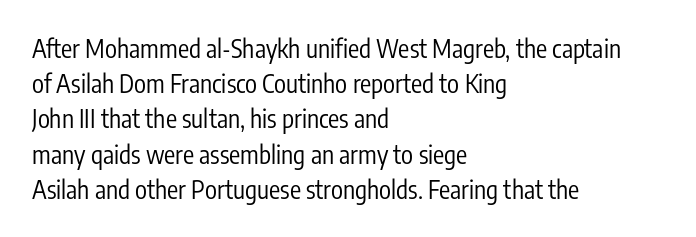
Weight: not bold — regular or lighter. Summary of vertical rhythm: regular, with standard interline spacing. Italic? Not at all — the glyphs are vertical. Words appear dense and cohesive because spacing is normal. Glance below the letters and you will spot only blank space.
